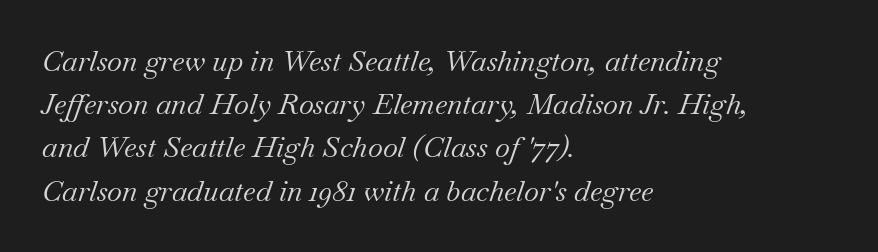
The image shows 29 px regular-weight serif type, italic (leaning right); set left-aligned, normal line spacing (1.49x), normal letter spacing, not underlined; medium stroke contrast and a small x-height.
